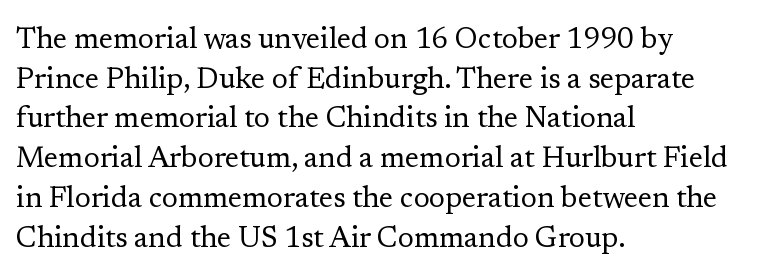
Q: Is the text bold? A: No.
Q: Is the text italic (slanted)? A: No, it is upright.
Q: Is the typeface a serif or a sans-serif typeface? A: Serif.
Q: Is the text underlined? A: No.
Q: How is the paragraph aligned? A: Left-aligned.
Q: Is the spacing between letters normal or unusually wide? A: Normal.
Q: Is the spacing between lines tight, normal or loose? A: Normal.
Q: Width (condensed, normal, or wide)? A: Normal.
Q: Stroke contrast? A: Low.
Q: x-height? A: Medium.
Q: Monospaced? A: No.
